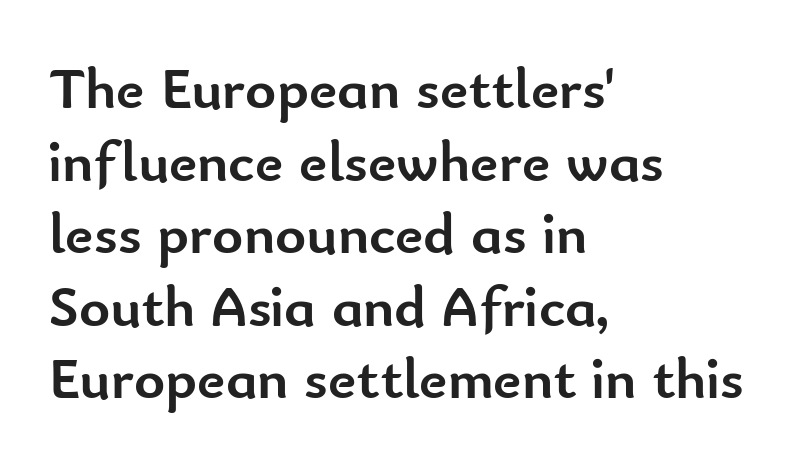
The image shows 59 px semibold sans-serif type, upright; set left-aligned, line spacing 1.23x, normal letter spacing, not underlined; low stroke contrast and a small x-height.
